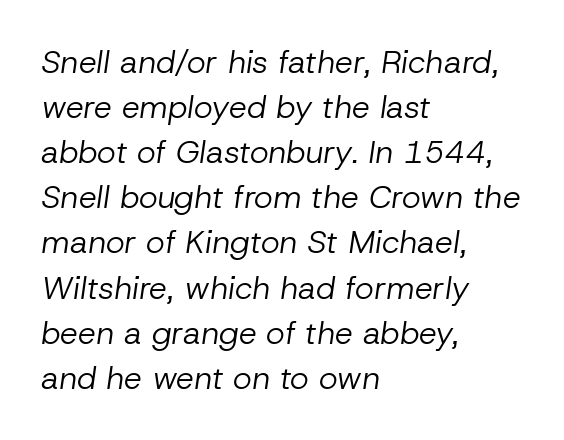
The image shows 32 px regular-weight type, italic (leaning right); set left-aligned, normal line spacing (1.41x), normal letter spacing, not underlined; low stroke contrast and a medium x-height.
